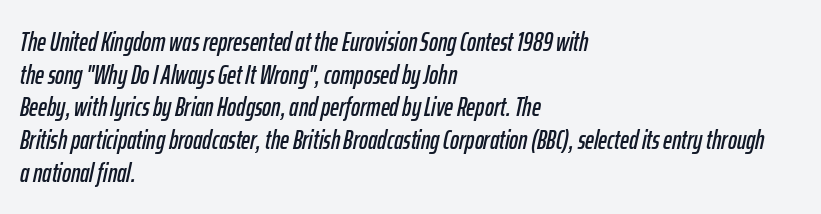
The image shows 27 px text type, italic (leaning right); set left-aligned, line spacing 1.21x, normal letter spacing, not underlined.
